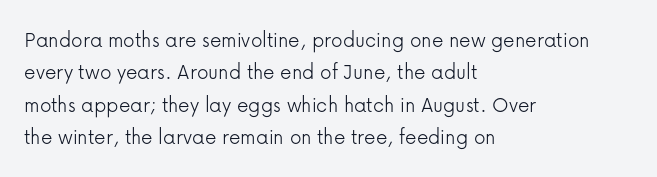
{"italic": "no", "bold": "no", "underline": "no", "align": "left", "line_spacing": "normal", "line_spacing_ratio": 1.41, "letter_spacing": "normal", "letter_spacing_em": 0.0, "glyph_px": 23}
